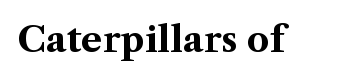
Q: Is the text bold? A: Yes.
Q: Is the text italic (slanted)? A: No, it is upright.
Q: Is the typeface a serif or a sans-serif typeface? A: Serif.
Q: Is the text underlined? A: No.
Q: Is the spacing between letters normal or unusually wide? A: Normal.
Q: Width (condensed, normal, or wide)? A: Normal.
Q: Stroke contrast? A: Medium.
Q: x-height? A: Medium.
Q: Monospaced? A: No.
